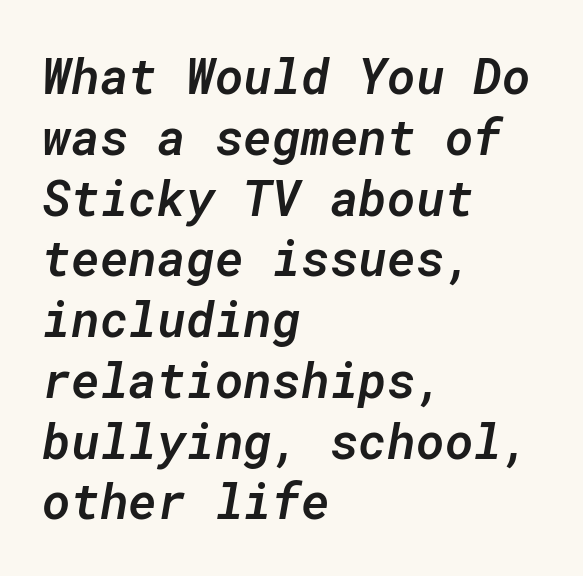
Students, note that the glyphs here touch the page at normal intervals. This is the in-between weight designers call semibold or demi. Would a proofreader flag this as italicized? Yes. Is the block centered? No — it sits flush against the left margin. Fixed-width glyphs throughout — classic coding-font behaviour. Each row of text sits above clean, open space.
